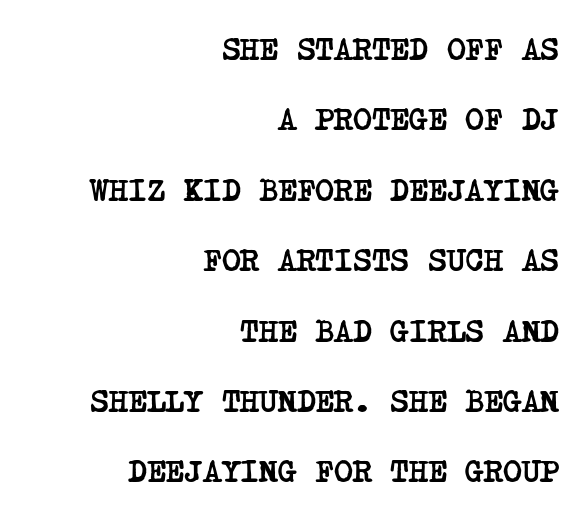
{"serif": "yes", "bold": "yes", "weight": "semibold", "width": "condensed", "stroke_contrast": "low", "x_height": "large", "underline": "no", "align": "right", "line_spacing": "loose", "line_spacing_ratio": 2.2, "letter_spacing": "normal", "letter_spacing_em": 0.0, "glyph_px": 32}
